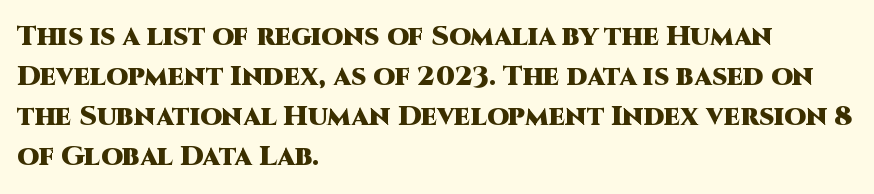
The image shows 28 px heavy sans-serif type, upright; set left-aligned, normal line spacing (1.43x), normal letter spacing, not underlined; high stroke contrast and a large x-height.
